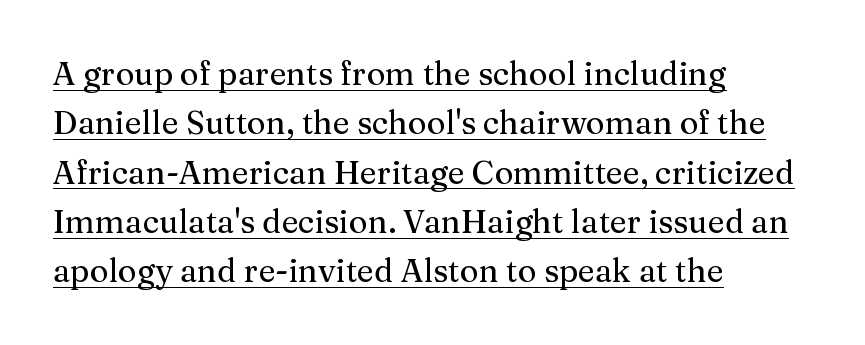
The image shows 32 px serif type, upright; set left-aligned, normal line spacing (1.54x), normal letter spacing, underlined; medium stroke contrast and a medium x-height.
